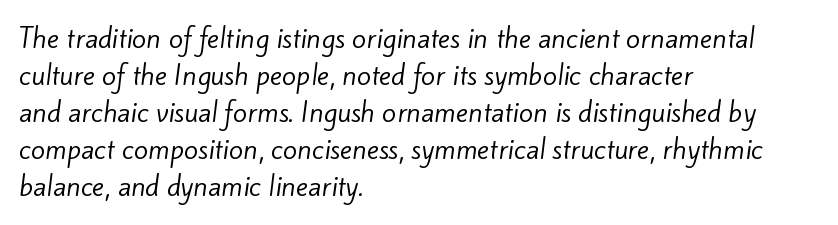
Q: Is the text bold? A: No.
Q: Is the text underlined? A: No.
Q: How is the paragraph aligned? A: Left-aligned.
Q: Is the spacing between letters normal or unusually wide? A: Normal.
Q: Is the spacing between lines tight, normal or loose? A: Normal.
